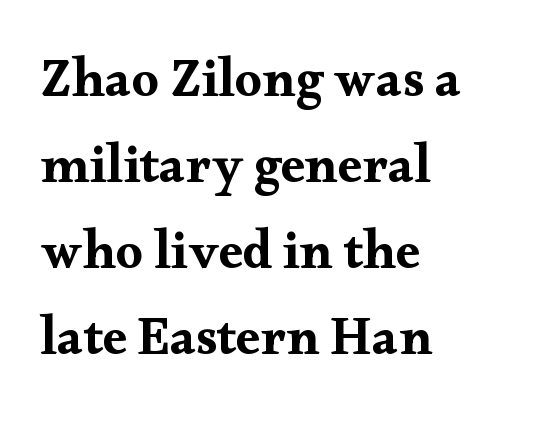
{"serif": "yes", "italic": "no", "width": "wide", "stroke_contrast": "medium", "x_height": "small", "monospaced": "no", "underline": "no", "align": "left", "line_spacing": "normal", "line_spacing_ratio": 1.59, "letter_spacing": "normal", "letter_spacing_em": 0.0, "glyph_px": 54}
